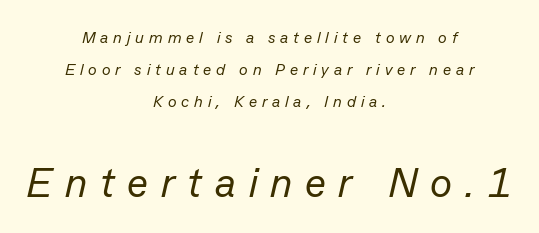
{"italic": "yes", "lean": "right", "slant_degrees": 13, "bold": "no", "weight": "regular", "width": "normal", "stroke_contrast": "low", "x_height": "medium", "monospaced": "no", "underline": "no", "align": "center", "line_spacing": "loose", "line_spacing_ratio": 2.01, "letter_spacing": "wide", "letter_spacing_em": 0.31, "larger_block": "second", "size_ratio": 2.56, "glyph_px": 41}
